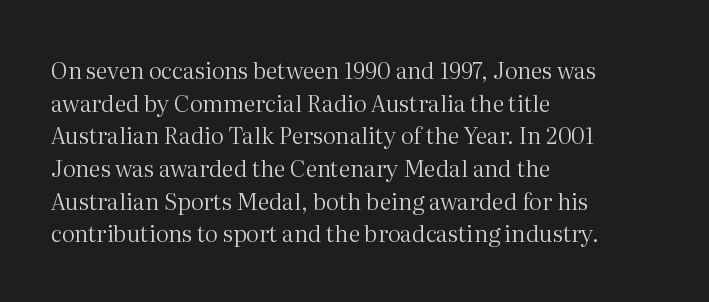
Q: Is the text bold? A: No.
Q: Is the text italic (slanted)? A: No, it is upright.
Q: Is the text underlined? A: No.
Q: How is the paragraph aligned? A: Left-aligned.
Q: Is the spacing between letters normal or unusually wide? A: Normal.
Q: Is the spacing between lines tight, normal or loose? A: Normal.
